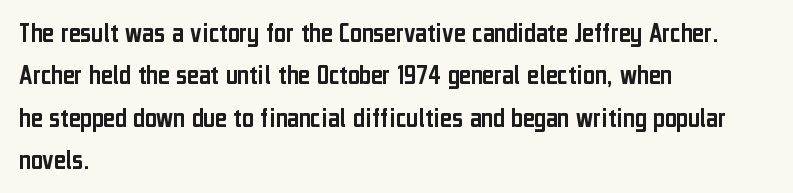
{"serif": "no", "italic": "no", "width": "condensed", "stroke_contrast": "low", "x_height": "medium", "monospaced": "no", "underline": "no", "align": "left", "line_spacing": "normal", "line_spacing_ratio": 1.51, "letter_spacing": "normal", "letter_spacing_em": 0.0, "glyph_px": 28}
